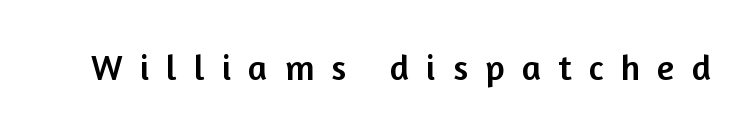
The image shows 36 px sans-serif type, upright; set unusually wide letter spacing (+0.48 em), not underlined; low stroke contrast and a medium x-height.
